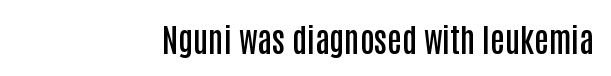
Q: Is the text bold? A: Semi-bold.
Q: Is the text italic (slanted)? A: No, it is upright.
Q: Is the typeface a serif or a sans-serif typeface? A: Sans-serif.
Q: Is the text underlined? A: No.
Q: How is the paragraph aligned? A: Right-aligned.
Q: Is the spacing between letters normal or unusually wide? A: Normal.
Q: Width (condensed, normal, or wide)? A: Condensed.
Q: Stroke contrast? A: Low.
Q: x-height? A: Large.
Q: Monospaced? A: No.
